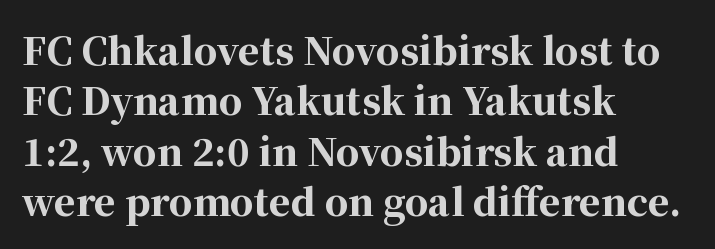
{"serif": "yes", "italic": "no", "bold": "yes", "weight": "bold", "width": "normal", "stroke_contrast": "high", "x_height": "medium", "monospaced": "no", "underline": "no", "align": "left", "line_spacing": "normal", "line_spacing_ratio": 1.36, "letter_spacing": "normal", "letter_spacing_em": 0.0, "glyph_px": 37}
